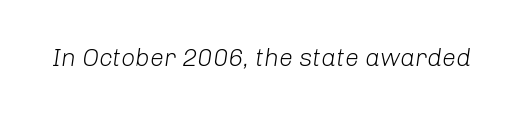
Q: Is the text bold? A: No.
Q: Is the text italic (slanted)? A: Yes, it leans right by about 8 degrees.
Q: Is the text underlined? A: No.
Q: Is the spacing between letters normal or unusually wide? A: Normal.
